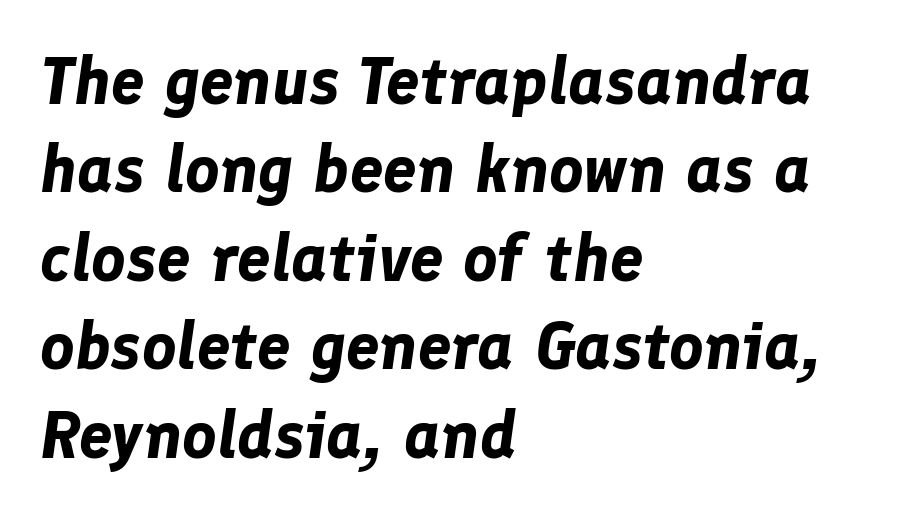
{"italic": "yes", "lean": "right", "slant_degrees": 8, "bold": "yes", "weight": "bold", "width": "normal", "stroke_contrast": "low", "x_height": "medium", "monospaced": "no", "underline": "no", "align": "left", "line_spacing": "normal", "line_spacing_ratio": 1.32, "letter_spacing": "normal", "letter_spacing_em": 0.0, "glyph_px": 67}
